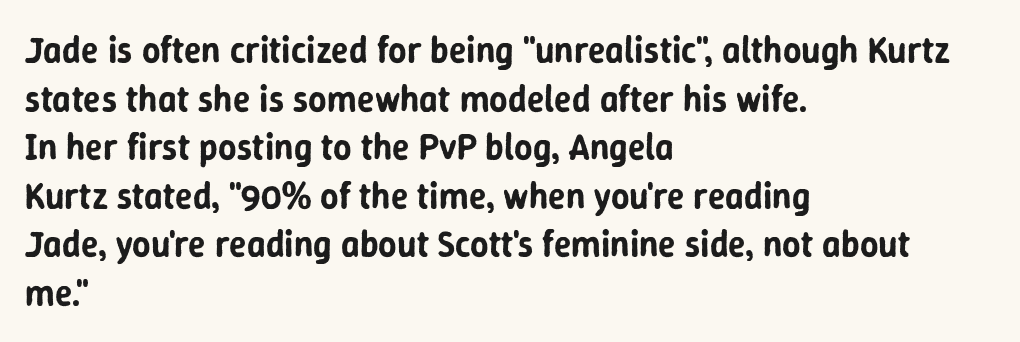
Left-aligned paragraph, ragged on the right. This is the regular roman posture of the typeface. Underlining? Definitely not there. The type is set solid horizontally, with unmodified tracking. Letterform terminals end flat and unadorned throughout the passage. Each letter keeps its own natural width here, so spacing adapts to shape.
